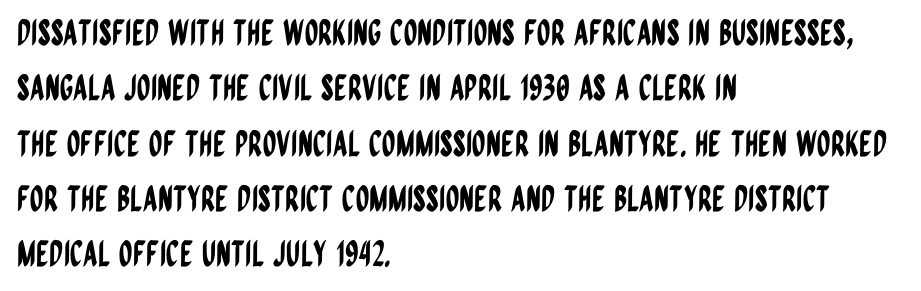
Q: Is the text italic (slanted)? A: No, it is upright.
Q: Is the typeface a serif or a sans-serif typeface? A: Sans-serif.
Q: Is the text underlined? A: No.
Q: How is the paragraph aligned? A: Left-aligned.
Q: Is the spacing between letters normal or unusually wide? A: Normal.
Q: Is the spacing between lines tight, normal or loose? A: Normal.
Q: Width (condensed, normal, or wide)? A: Condensed.
Q: Stroke contrast? A: Low.
Q: x-height? A: Large.
Q: Monospaced? A: No.
